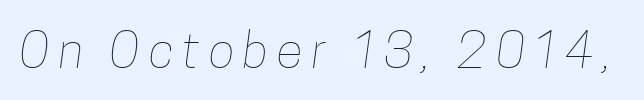
Q: Is the text bold? A: No.
Q: Is the text underlined? A: No.
Q: Width (condensed, normal, or wide)? A: Condensed.
Q: Stroke contrast? A: Low.
Q: x-height? A: Medium.
Q: Monospaced? A: No.
